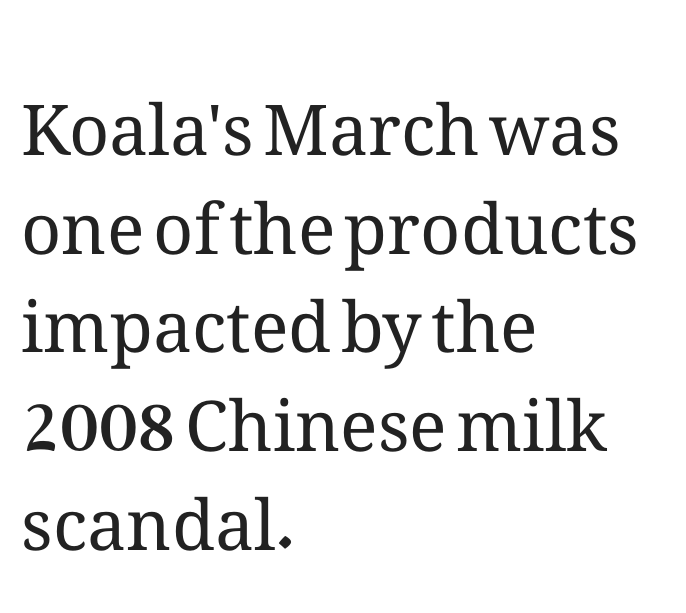
Q: Is the text bold? A: No.
Q: Is the text italic (slanted)? A: No, it is upright.
Q: Is the text underlined? A: No.
Q: How is the paragraph aligned? A: Left-aligned.
Q: Is the spacing between letters normal or unusually wide? A: Normal.
Q: Is the spacing between lines tight, normal or loose? A: Normal.
Q: Width (condensed, normal, or wide)? A: Normal.
Q: Stroke contrast? A: Medium.
Q: x-height? A: Medium.
Q: Monospaced? A: No.
